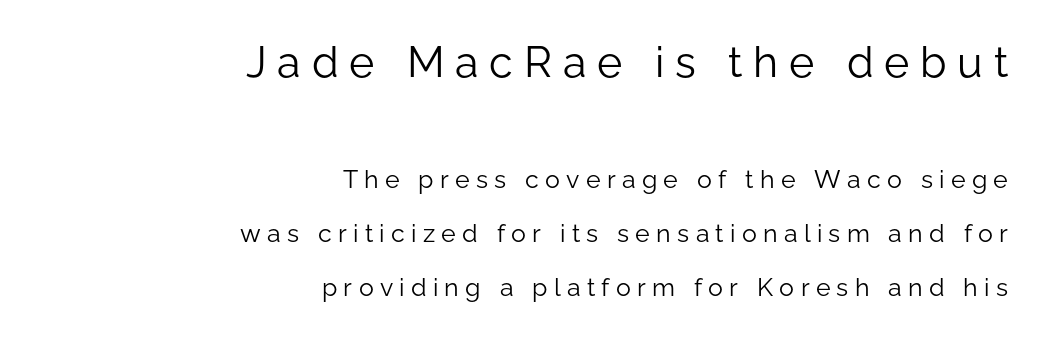
Q: Is the text bold? A: No.
Q: Is the text italic (slanted)? A: No, it is upright.
Q: Is the typeface a serif or a sans-serif typeface? A: Sans-serif.
Q: Is the text underlined? A: No.
Q: How is the paragraph aligned? A: Right-aligned.
Q: Is the spacing between letters normal or unusually wide? A: Unusually wide.
Q: Is the spacing between lines tight, normal or loose? A: Loose.
Q: Which block of text is set in a larger size, the first (top) or the second (bottom)? A: The first (top) one.
Q: Width (condensed, normal, or wide)? A: Normal.
Q: Stroke contrast? A: Low.
Q: x-height? A: Medium.
Q: Monospaced? A: No.
